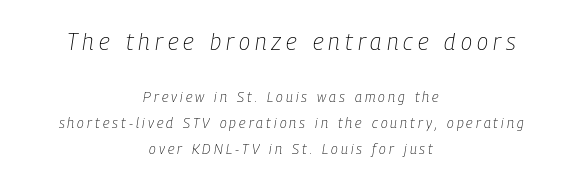
The image shows 23 px text type, italic (leaning right); set centered, line spacing 1.85x, unusually wide letter spacing (+0.22 em), not underlined; the first (top) block is 1.64x larger.
